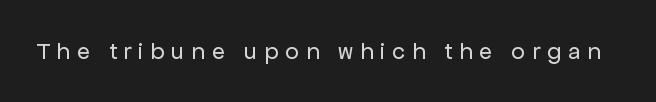
Designer's note — italics off, roman on. Loose tracking; the words dissolve into strings of separated letters. Check the space under the baseline: it is left empty. On a weight scale, this lands at 450 or below.
